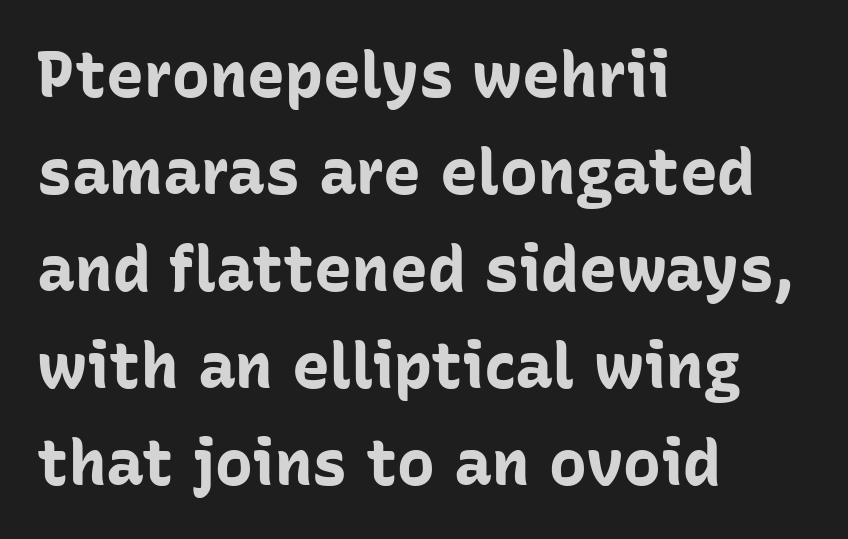
Spacing verdict: proportional, widths tailored to each character. Compared with typical paragraphs, the rows here are spaced about the same. One-word summary of the alignment: left. The glyphs have the mass of a bold cut. Unlike italic type, these characters show no tilt at all. To sum up the face: it is a sans, with no serifs.
